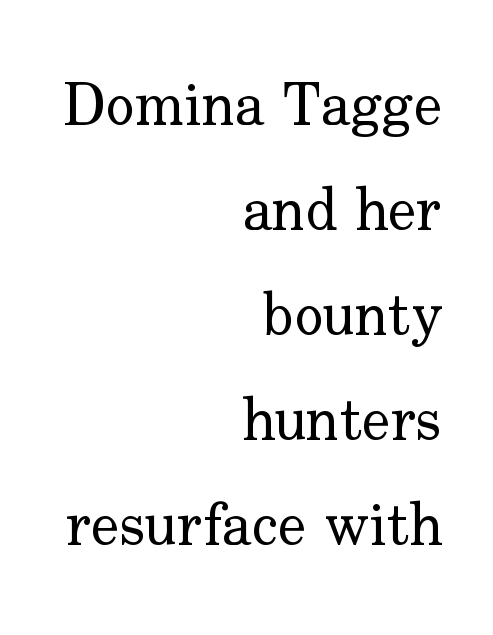
Q: Is the text bold? A: No.
Q: Is the text italic (slanted)? A: No, it is upright.
Q: Is the typeface a serif or a sans-serif typeface? A: Serif.
Q: Is the text underlined? A: No.
Q: How is the paragraph aligned? A: Right-aligned.
Q: Is the spacing between letters normal or unusually wide? A: Normal.
Q: Width (condensed, normal, or wide)? A: Normal.
Q: Stroke contrast? A: Low.
Q: x-height? A: Small.
Q: Monospaced? A: No.
